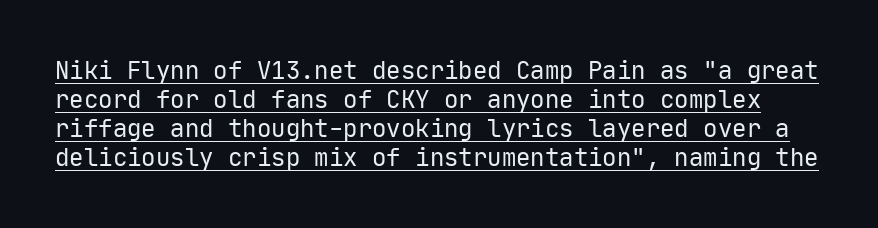
{"italic": "no", "bold": "no", "underline": "yes", "line_spacing_ratio": 1.21, "letter_spacing": "normal", "letter_spacing_em": 0.0, "glyph_px": 24}
